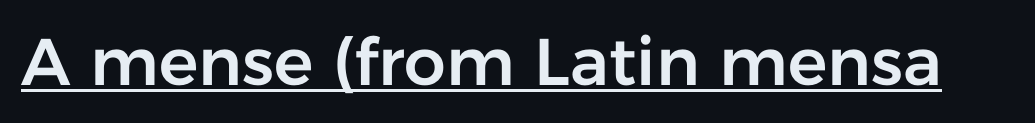
The typography opts for an upright posture over an oblique one. A typesetter would call this zero additional tracking. Serifs: no, the terminals of the letterforms are clean. Spacing verdict: proportional, widths tailored to each character. The rendered words wear a rule along their underside.
